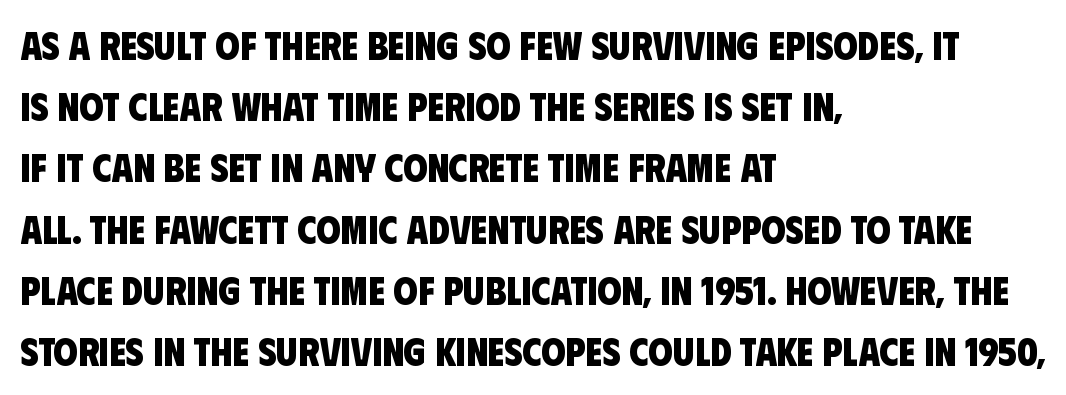
The image shows 39 px heavy, condensed sans-serif type; set left-aligned, normal line spacing (1.57x), normal letter spacing, not underlined; low stroke contrast and a large x-height.
